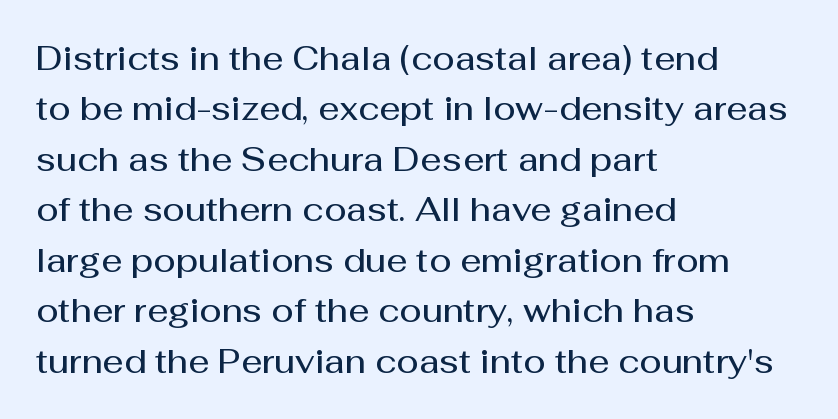
The image shows 33 px semibold sans-serif type, upright; set left-aligned, normal line spacing (1.53x), normal letter spacing, not underlined; medium stroke contrast and a medium x-height.
